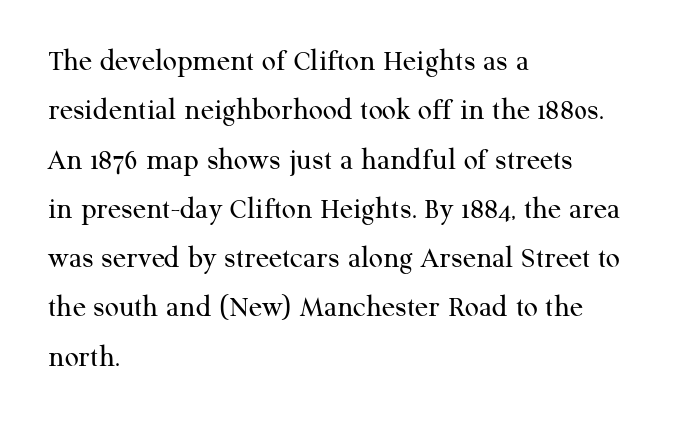
Regarding serifs, this sample has them. These lines are rendered in a variable-pitch font. The lines in this sample share a left origin and differ only in where they stop. Weight: regular or lighter. Regarding leading, the lines here are spaced in the standard way.
